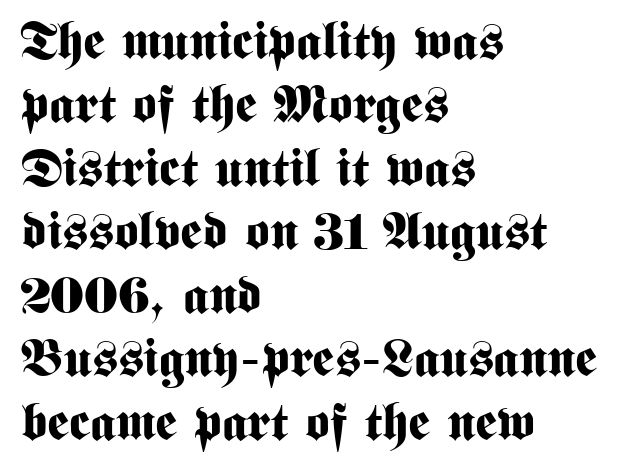
The image shows 52 px bold, condensed sans-serif type, upright; set left-aligned, line spacing 1.22x, normal letter spacing, not underlined; medium stroke contrast and a medium x-height.
